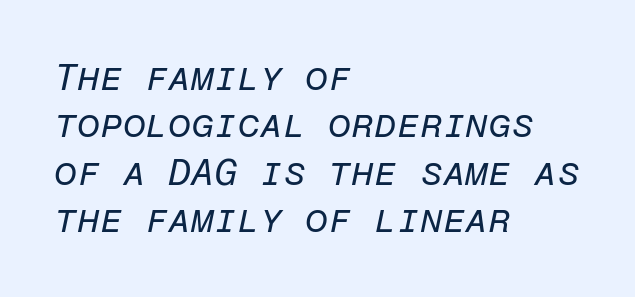
{"italic": "yes", "lean": "right", "slant_degrees": 12, "bold": "no", "weight": "regular", "width": "normal", "stroke_contrast": "low", "x_height": "medium", "monospaced": "yes", "underline": "no", "align": "left", "line_spacing": "normal", "line_spacing_ratio": 1.28, "letter_spacing": "normal", "letter_spacing_em": 0.0, "glyph_px": 37}
